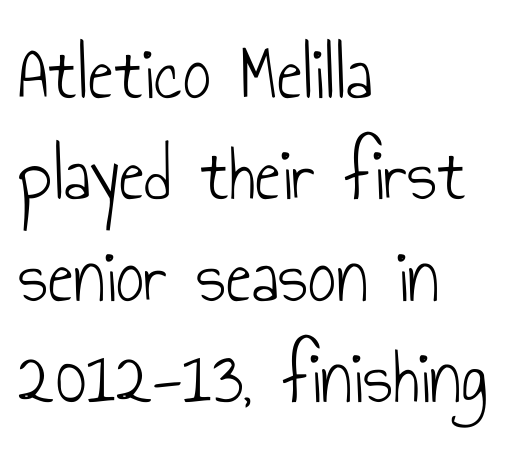
Q: Is the text bold? A: No.
Q: Is the text italic (slanted)? A: No, it is upright.
Q: Is the typeface a serif or a sans-serif typeface? A: Sans-serif.
Q: Is the text underlined? A: No.
Q: How is the paragraph aligned? A: Left-aligned.
Q: Is the spacing between letters normal or unusually wide? A: Normal.
Q: Is the spacing between lines tight, normal or loose? A: Normal.
Q: Width (condensed, normal, or wide)? A: Condensed.
Q: Stroke contrast? A: Low.
Q: x-height? A: Small.
Q: Monospaced? A: No.
